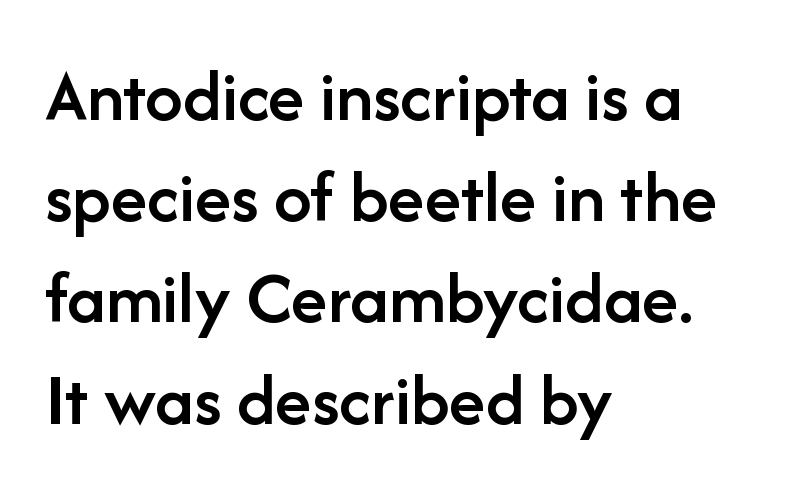
{"serif": "no", "italic": "no", "bold": "semi", "weight": "semibold", "width": "normal", "stroke_contrast": "low", "x_height": "medium", "monospaced": "no", "underline": "no", "align": "left", "line_spacing": "normal", "line_spacing_ratio": 1.35, "letter_spacing": "normal", "letter_spacing_em": 0.0, "glyph_px": 75}
